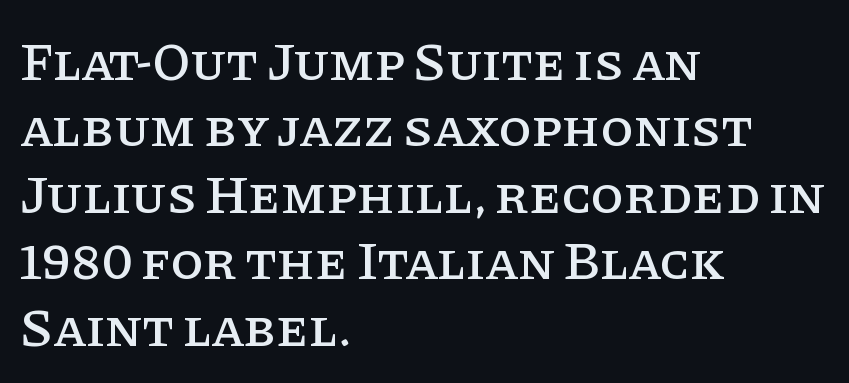
The image shows 54 px serif type, upright; set left-aligned, line spacing 1.23x, normal letter spacing, not underlined; low stroke contrast and a large x-height.
